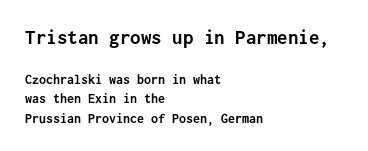
There is no visible air inserted between adjacent glyphs. The passage shown is not underscored anywhere. Normally led — the rows are evenly, conventionally spaced. Alignment: flush left. Typographic density is high because the face is bold. Every stem runs plumb, perpendicular to the baseline.
